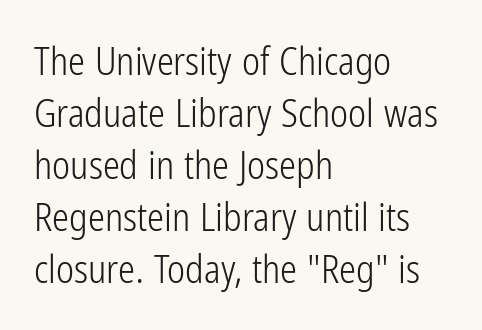
Q: Is the text bold? A: No.
Q: Is the text italic (slanted)? A: No, it is upright.
Q: Is the typeface a serif or a sans-serif typeface? A: Sans-serif.
Q: Is the text underlined? A: No.
Q: How is the paragraph aligned? A: Left-aligned.
Q: Is the spacing between letters normal or unusually wide? A: Normal.
Q: Is the spacing between lines tight, normal or loose? A: Normal.
Q: Width (condensed, normal, or wide)? A: Condensed.
Q: Stroke contrast? A: Low.
Q: x-height? A: Medium.
Q: Monospaced? A: No.
